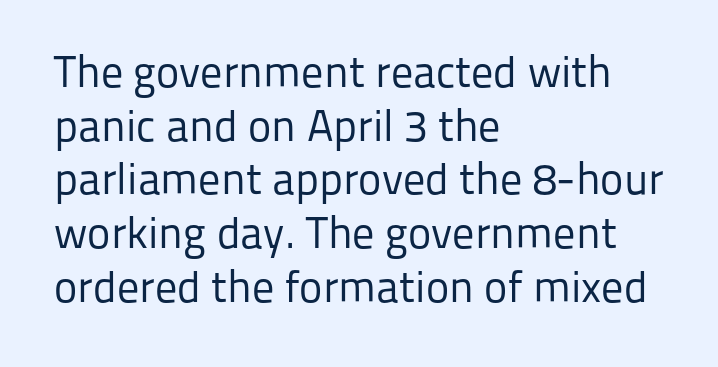
{"serif": "no", "italic": "no", "bold": "no", "weight": "regular", "width": "normal", "stroke_contrast": "low", "x_height": "medium", "monospaced": "no", "underline": "no", "align": "left", "line_spacing_ratio": 1.22, "letter_spacing": "normal", "letter_spacing_em": 0.0, "glyph_px": 44}
